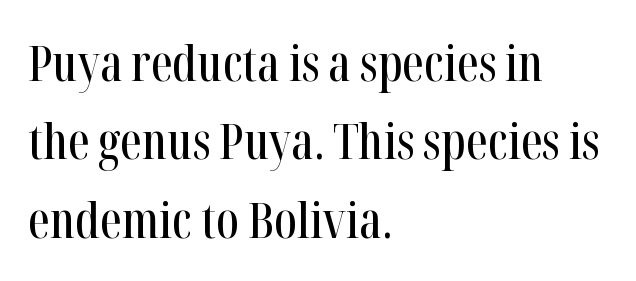
The image shows 49 px condensed serif type, upright; set left-aligned, normal line spacing (1.6x), normal letter spacing, not underlined; high stroke contrast and a medium x-height.
